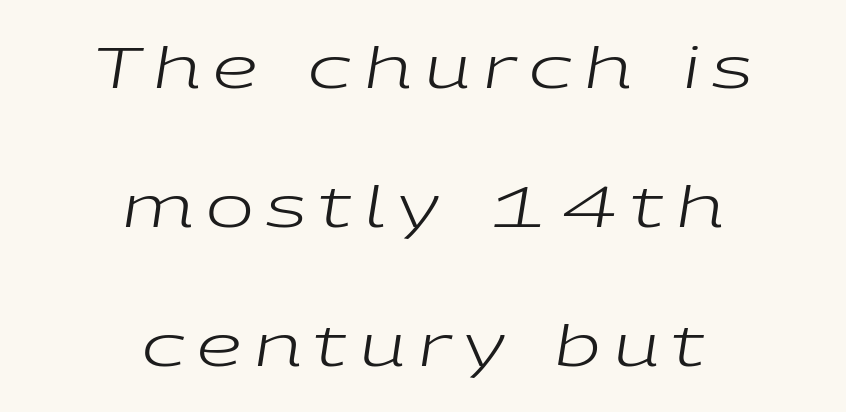
{"italic": "yes", "lean": "right", "slant_degrees": 9, "bold": "no", "weight": "regular", "width": "wide", "stroke_contrast": "low", "x_height": "medium", "monospaced": "no", "underline": "no", "align": "center", "line_spacing": "loose", "line_spacing_ratio": 2.44, "letter_spacing": "wide", "letter_spacing_em": 0.22, "glyph_px": 57}
